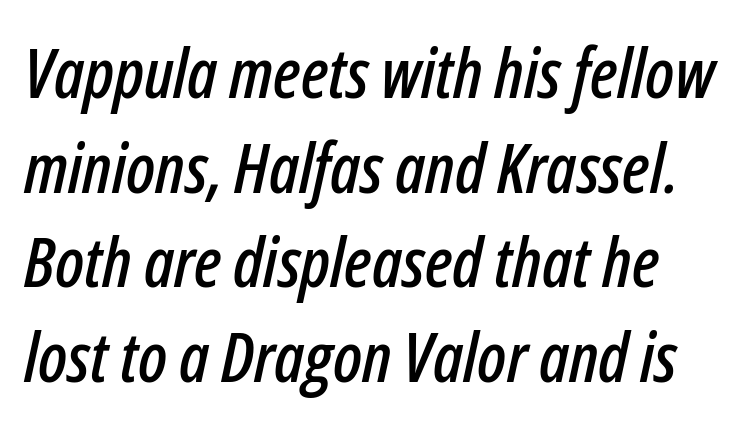
Q: Is the text italic (slanted)? A: Yes, it leans right by about 12 degrees.
Q: Is the text underlined? A: No.
Q: Is the spacing between letters normal or unusually wide? A: Normal.
Q: Is the spacing between lines tight, normal or loose? A: Normal.
Q: Width (condensed, normal, or wide)? A: Condensed.
Q: Stroke contrast? A: Low.
Q: x-height? A: Medium.
Q: Monospaced? A: No.
